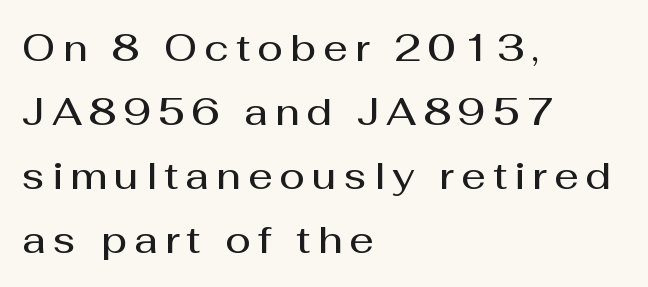
{"serif": "no", "italic": "no", "bold": "semi", "weight": "semibold", "width": "normal", "stroke_contrast": "medium", "x_height": "medium", "monospaced": "no", "underline": "no", "align": "left", "line_spacing": "normal", "line_spacing_ratio": 1.68, "glyph_px": 38}
